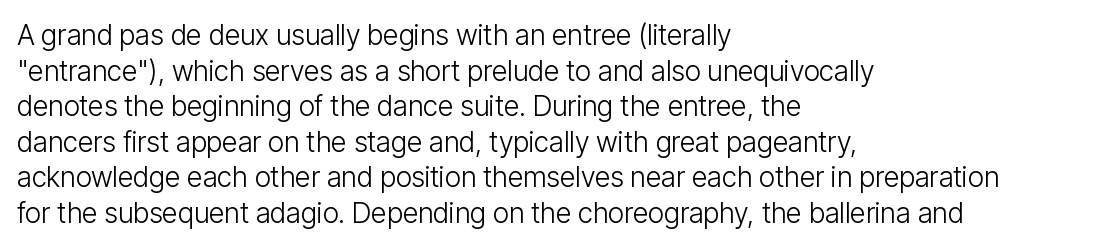
{"serif": "no", "italic": "no", "bold": "no", "weight": "light", "width": "condensed", "stroke_contrast": "low", "x_height": "medium", "monospaced": "no", "underline": "no", "align": "left", "line_spacing": "normal", "line_spacing_ratio": 1.27, "letter_spacing": "normal", "letter_spacing_em": 0.0, "glyph_px": 28}
